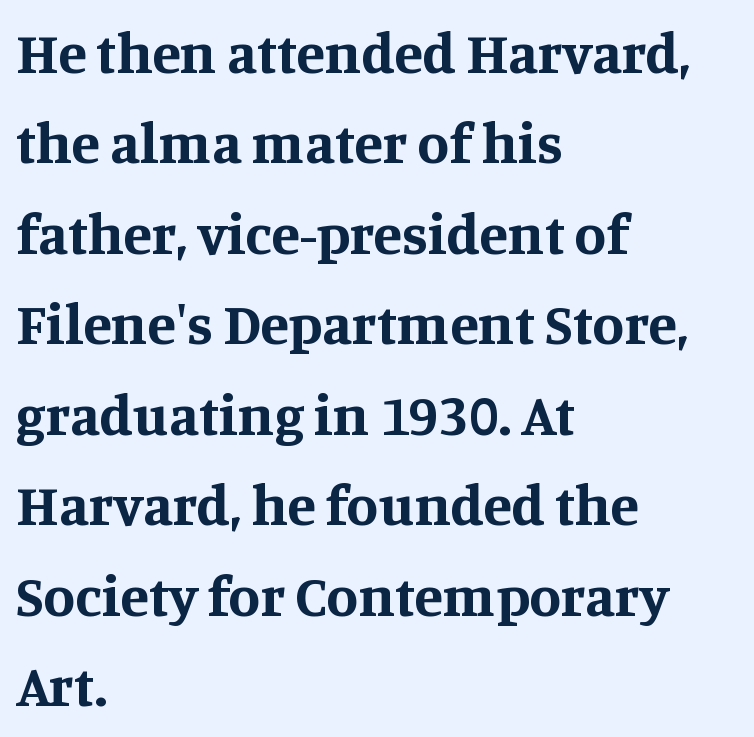
{"serif": "yes", "italic": "no", "bold": "yes", "weight": "bold", "width": "normal", "stroke_contrast": "medium", "x_height": "large", "monospaced": "no", "underline": "no", "align": "left", "line_spacing": "normal", "line_spacing_ratio": 1.56, "letter_spacing": "normal", "letter_spacing_em": 0.0, "glyph_px": 58}
